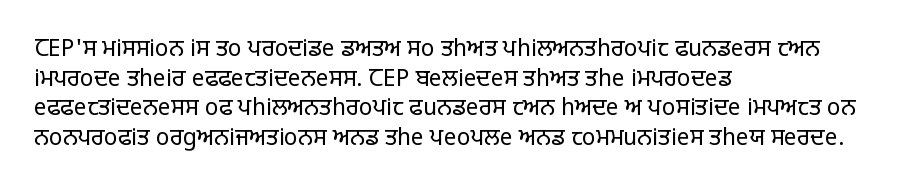
{"italic": "no", "bold": "no", "underline": "no", "align": "left", "line_spacing": "normal", "line_spacing_ratio": 1.29, "letter_spacing": "normal", "letter_spacing_em": 0.0, "glyph_px": 23}
